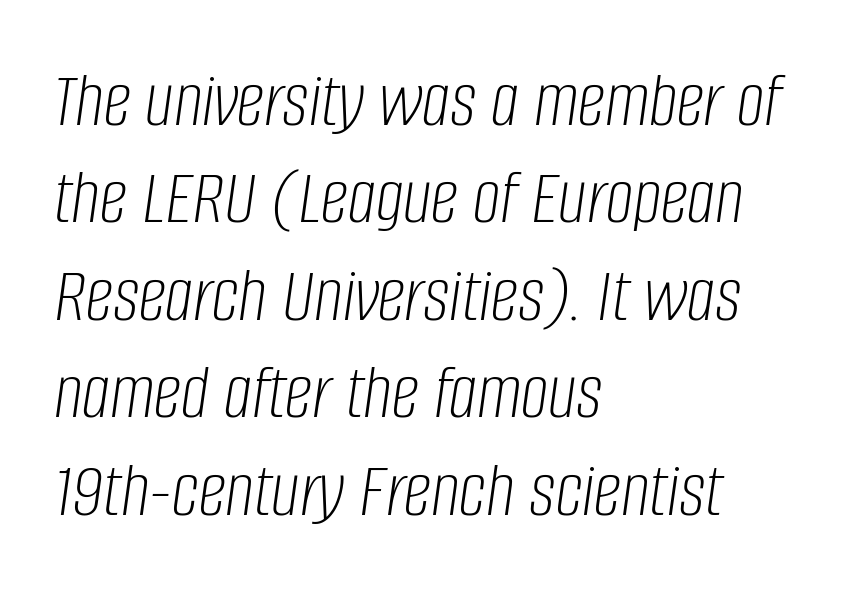
The ragged edge is on the right, which tells us the setting is flush left. Plain, unruled lines of type. The letters look calm and open, with moderate or lighter stems. These lines are rendered in a variable-pitch font. Evenly set lines give the paragraph a standard silhouette. It's the slanting kind of type.
